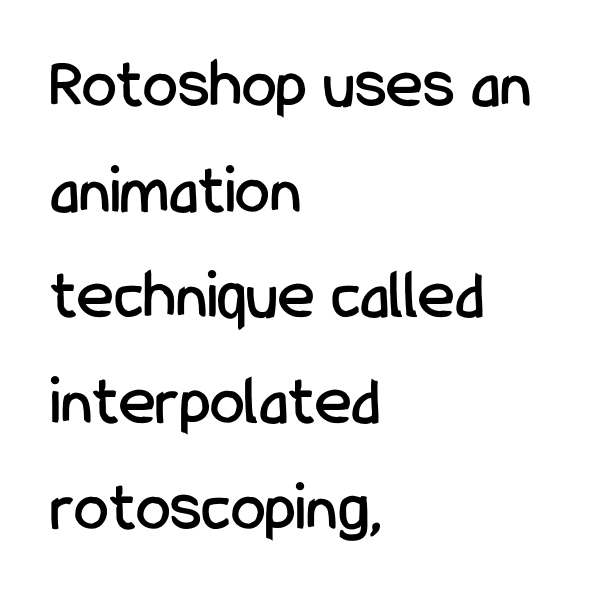
Q: Is the text italic (slanted)? A: No, it is upright.
Q: Is the typeface a serif or a sans-serif typeface? A: Sans-serif.
Q: Is the text underlined? A: No.
Q: How is the paragraph aligned? A: Left-aligned.
Q: Is the spacing between letters normal or unusually wide? A: Normal.
Q: Is the spacing between lines tight, normal or loose? A: Normal.
Q: Width (condensed, normal, or wide)? A: Condensed.
Q: Stroke contrast? A: Low.
Q: x-height? A: Medium.
Q: Monospaced? A: No.
